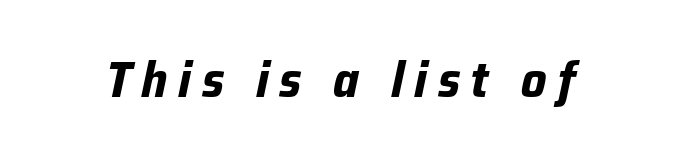
{"italic": "yes", "lean": "right", "slant_degrees": 12, "bold": "yes", "weight": "bold", "width": "normal", "stroke_contrast": "low", "x_height": "medium", "monospaced": "no", "underline": "no", "letter_spacing": "wide", "letter_spacing_em": 0.21, "glyph_px": 50}
